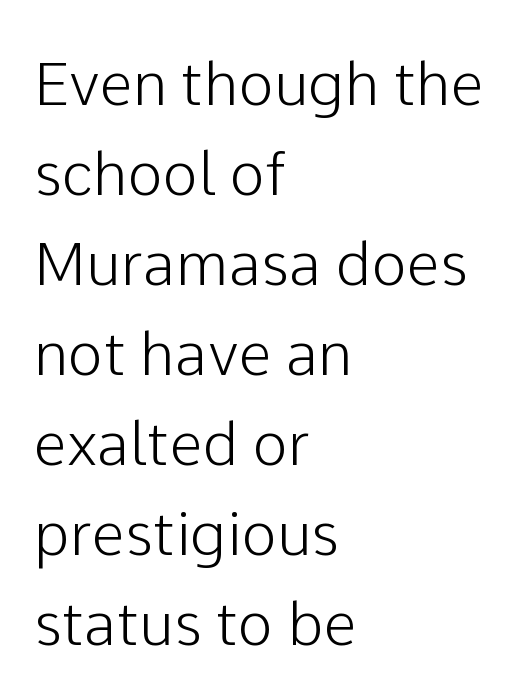
Q: Is the text italic (slanted)? A: No, it is upright.
Q: Is the typeface a serif or a sans-serif typeface? A: Sans-serif.
Q: Is the text underlined? A: No.
Q: How is the paragraph aligned? A: Left-aligned.
Q: Is the spacing between letters normal or unusually wide? A: Normal.
Q: Is the spacing between lines tight, normal or loose? A: Normal.
Q: Width (condensed, normal, or wide)? A: Normal.
Q: Stroke contrast? A: Low.
Q: x-height? A: Medium.
Q: Monospaced? A: No.
